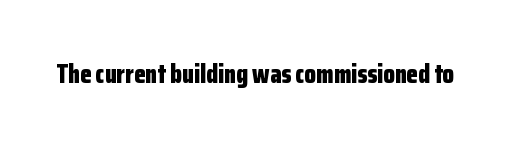
The image shows 26 px bold type, upright; set normal letter spacing, not underlined.
